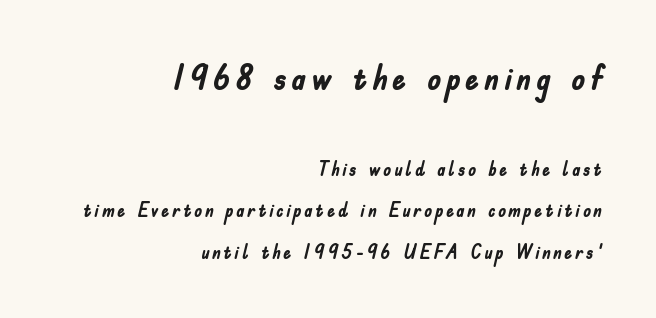
The image shows 35 px semibold, condensed sans-serif type; set right-aligned, loose line spacing (2.08x), not underlined; the first (top) block is 1.75x larger; low stroke contrast and a small x-height.
